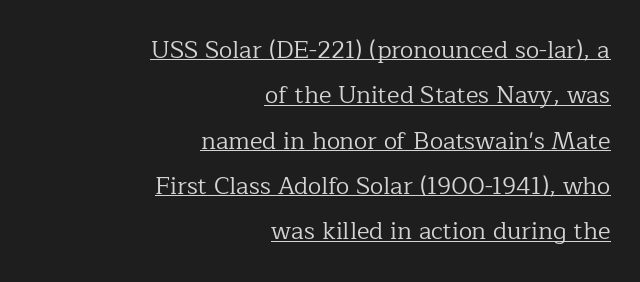
Q: Is the text bold? A: No.
Q: Is the text italic (slanted)? A: No, it is upright.
Q: Is the text underlined? A: Yes.
Q: How is the paragraph aligned? A: Right-aligned.
Q: Is the spacing between letters normal or unusually wide? A: Normal.
